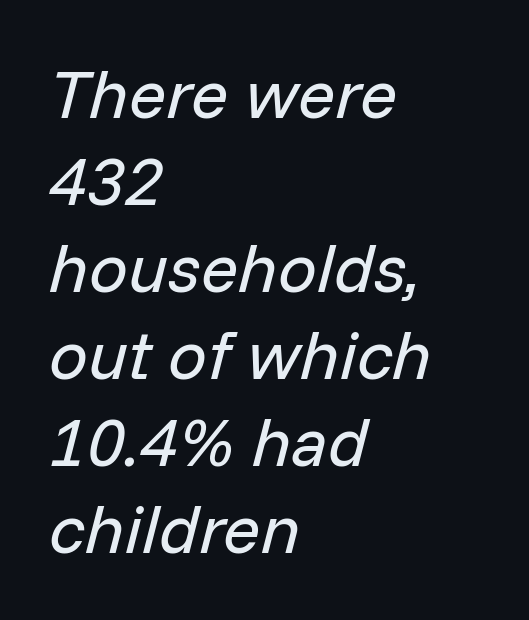
{"italic": "yes", "lean": "right", "slant_degrees": 14, "bold": "no", "weight": "regular", "width": "normal", "stroke_contrast": "low", "x_height": "medium", "monospaced": "no", "underline": "no", "align": "left", "line_spacing": "normal", "line_spacing_ratio": 1.26, "letter_spacing": "normal", "letter_spacing_em": 0.0, "glyph_px": 69}
